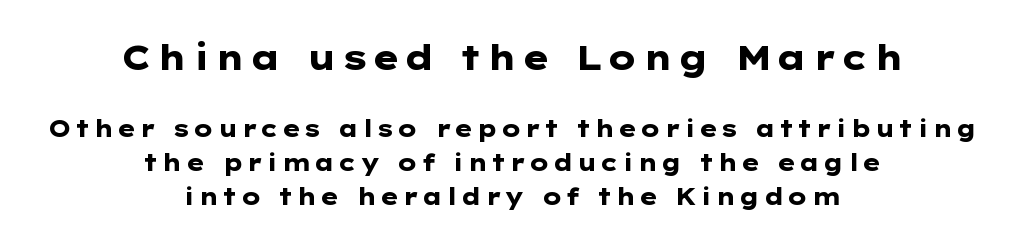
{"serif": "no", "italic": "no", "bold": "yes", "weight": "heavy", "width": "wide", "stroke_contrast": "low", "x_height": "medium", "underline": "no", "align": "center", "line_spacing": "normal", "line_spacing_ratio": 1.48, "larger_block": "first", "size_ratio": 1.48, "glyph_px": 34}
